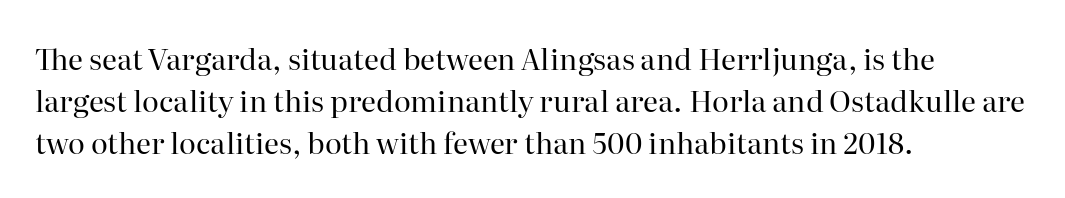
Think of a printed novel: that variable character pitch is what you see here. Check where the strokes stop: tiny serifs finish them off. Does the leading feel generous? No, just average. Is the letter spacing exaggerated? No — it looks like the ordinary default. The font sits on the lighter half of the weight spectrum, regular included. Rendered with straight, roman letterforms.
